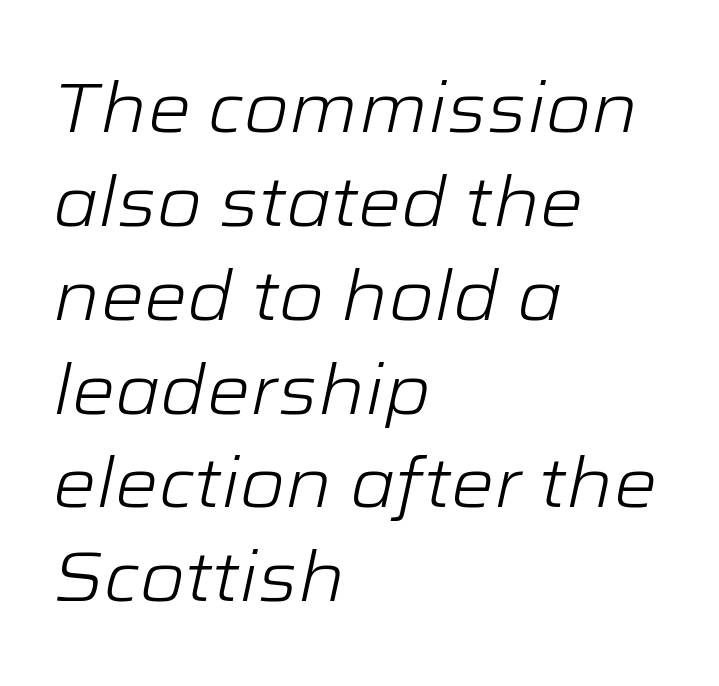
The image shows 69 px light, wide type, italic (leaning right); set left-aligned, normal line spacing (1.36x), normal letter spacing, not underlined; low stroke contrast and a medium x-height.
